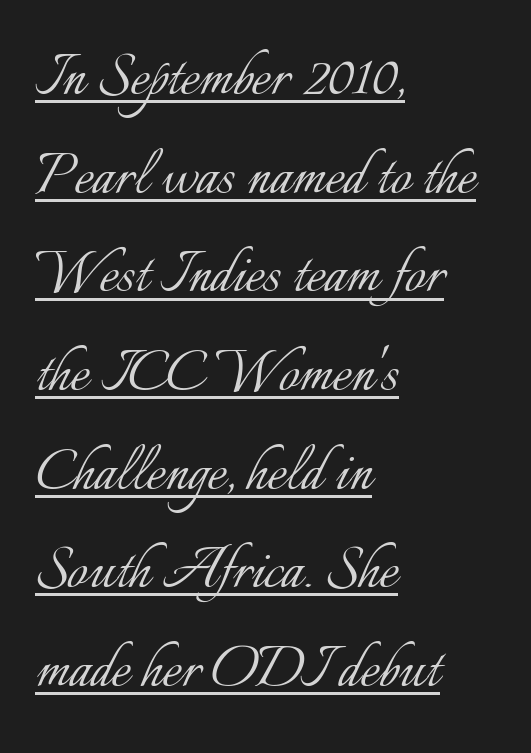
Q: Is the text bold? A: No.
Q: Is the text italic (slanted)? A: Yes.
Q: Is the text underlined? A: Yes.
Q: How is the paragraph aligned? A: Left-aligned.
Q: Is the spacing between letters normal or unusually wide? A: Normal.
Q: Is the spacing between lines tight, normal or loose? A: Normal.
Q: Width (condensed, normal, or wide)? A: Normal.
Q: Stroke contrast? A: Low.
Q: x-height? A: Small.
Q: Monospaced? A: No.
